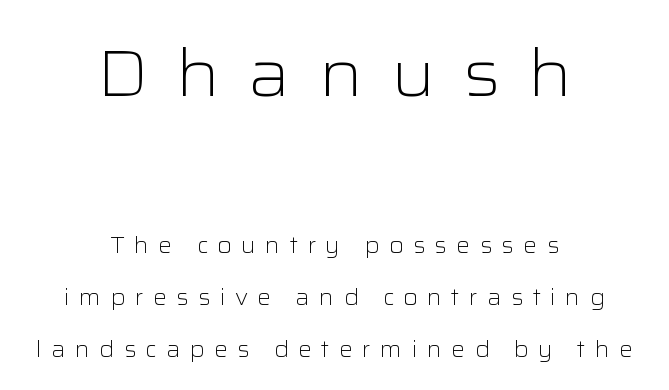
{"serif": "no", "italic": "no", "bold": "no", "weight": "light", "width": "wide", "stroke_contrast": "low", "x_height": "medium", "monospaced": "no", "underline": "no", "align": "center", "line_spacing": "loose", "line_spacing_ratio": 2.37, "letter_spacing": "wide", "letter_spacing_em": 0.42, "larger_block": "first", "size_ratio": 2.95, "glyph_px": 65}
